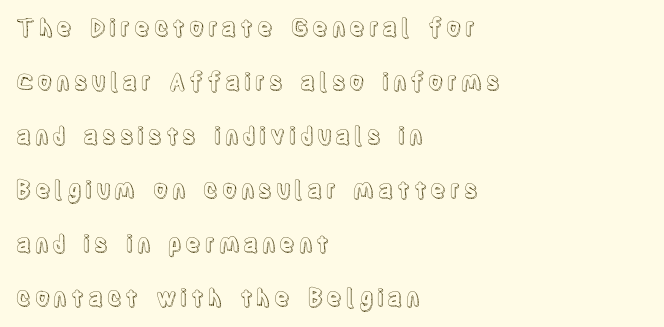
In CSS terms this would be text-align: left. The axis of the letterforms is exactly vertical. The space directly below the letters is spotless. Reading down the column, the eye jumps a long way to each next line.
